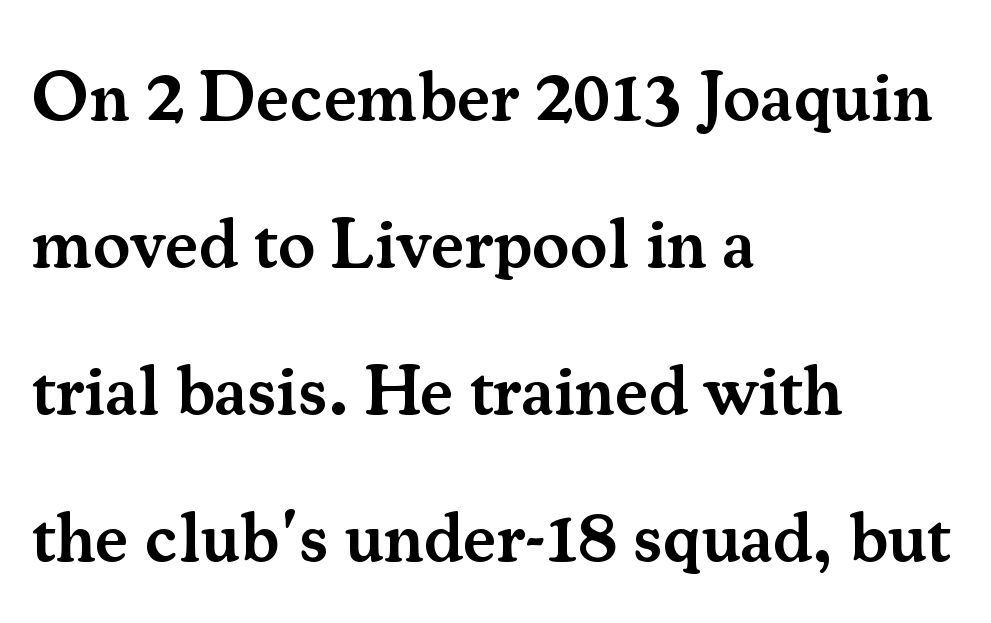
Q: Is the text bold? A: Semi-bold.
Q: Is the text italic (slanted)? A: No, it is upright.
Q: Is the typeface a serif or a sans-serif typeface? A: Serif.
Q: Is the text underlined? A: No.
Q: How is the paragraph aligned? A: Left-aligned.
Q: Is the spacing between letters normal or unusually wide? A: Normal.
Q: Is the spacing between lines tight, normal or loose? A: Loose.
Q: Width (condensed, normal, or wide)? A: Normal.
Q: Stroke contrast? A: Medium.
Q: x-height? A: Small.
Q: Monospaced? A: No.
